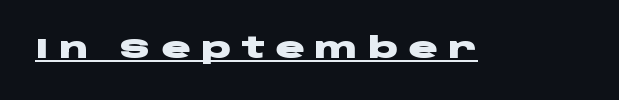
{"serif": "no", "italic": "no", "bold": "yes", "weight": "heavy", "width": "wide", "stroke_contrast": "low", "x_height": "large", "monospaced": "no", "underline": "yes", "letter_spacing": "wide", "letter_spacing_em": 0.35, "glyph_px": 28}
